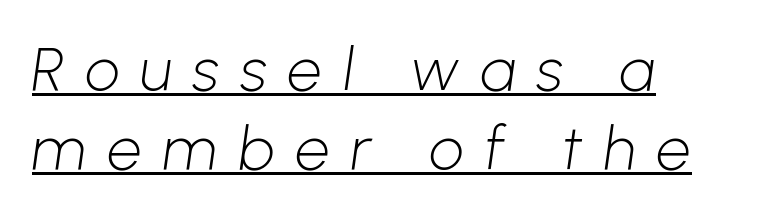
Q: Is the text bold? A: No.
Q: Is the typeface a serif or a sans-serif typeface? A: Sans-serif.
Q: Is the text underlined? A: Yes.
Q: How is the paragraph aligned? A: Left-aligned.
Q: Is the spacing between letters normal or unusually wide? A: Unusually wide.
Q: Is the spacing between lines tight, normal or loose? A: Normal.
Q: Width (condensed, normal, or wide)? A: Normal.
Q: Stroke contrast? A: Low.
Q: x-height? A: Medium.
Q: Monospaced? A: No.
